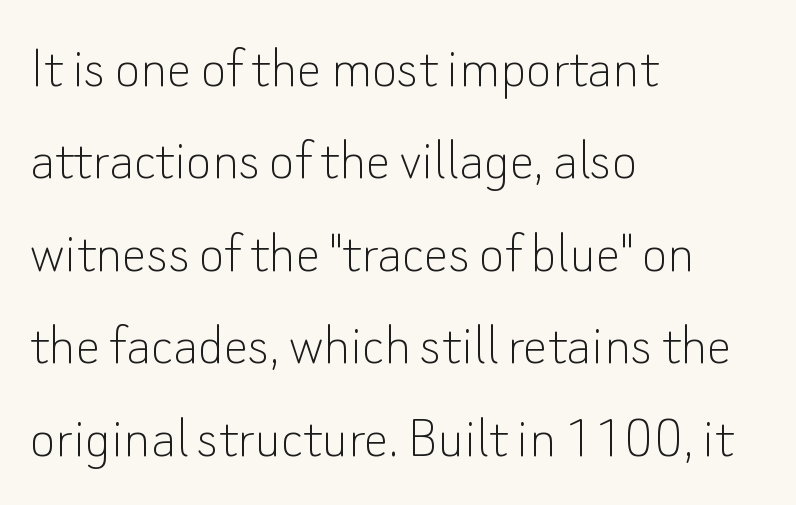
{"serif": "no", "italic": "no", "bold": "no", "weight": "thin", "width": "normal", "stroke_contrast": "low", "x_height": "small", "monospaced": "no", "underline": "no", "align": "left", "line_spacing": "normal", "line_spacing_ratio": 1.49, "letter_spacing": "normal", "letter_spacing_em": 0.0, "glyph_px": 62}
